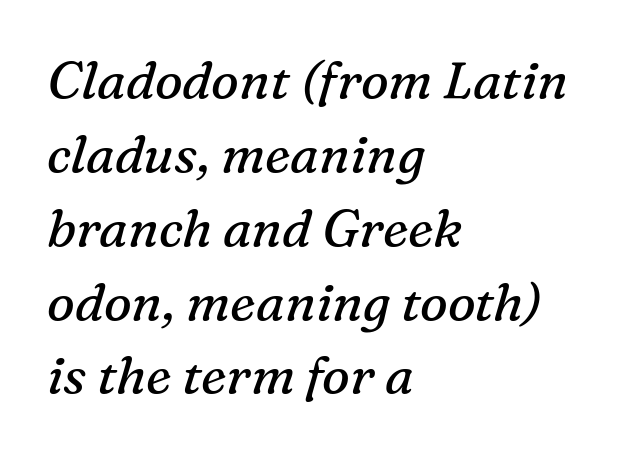
The image shows 52 px regular-weight serif type, italic (leaning right); set left-aligned, normal line spacing (1.42x), normal letter spacing, not underlined; medium stroke contrast and a medium x-height.
